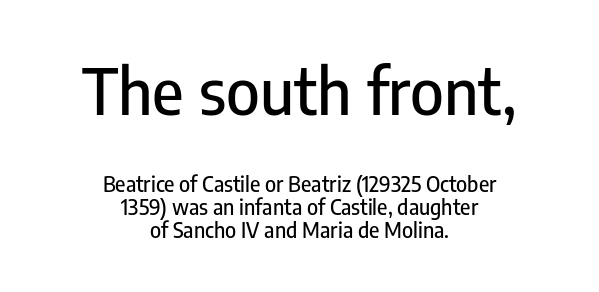
Character widths vary here, with narrow letters taking less room than wide ones. Serifs: no, the terminals of the letterforms are clean. Whoever set this made the first block the dominant, larger element. Nope, not italic — everything's standing straight. This sample trades vertical openness for compactness between lines. The horizontal fit of the characters is conventional and even.
